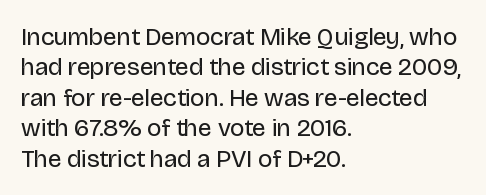
{"italic": "no", "bold": "no", "underline": "no", "align": "left", "line_spacing_ratio": 1.22, "letter_spacing": "normal", "letter_spacing_em": 0.0, "glyph_px": 25}
